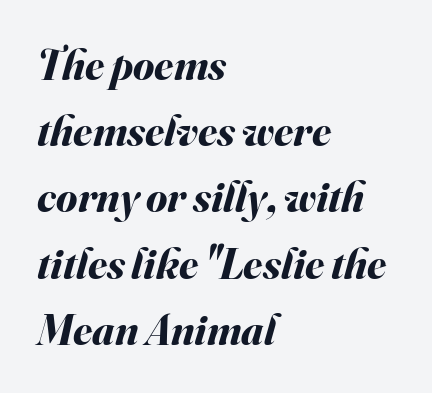
Observe the ordinary spacing: letters are neighbours, not strangers. The face used here has the dense, thick strokes of a bold. There's an unmistakable incline to the writing here. Vertically, the passage feels balanced, rows spaced as you'd expect. Check the space under the baseline: it is left empty.
